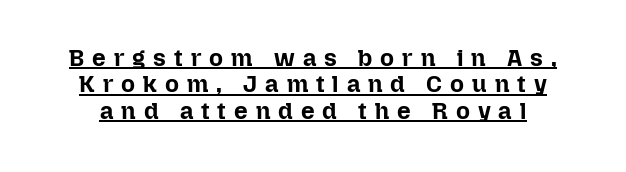
Q: Is the text bold? A: Yes.
Q: Is the text italic (slanted)? A: No, it is upright.
Q: Is the text underlined? A: Yes.
Q: Is the spacing between letters normal or unusually wide? A: Unusually wide.
Q: Is the spacing between lines tight, normal or loose? A: Tight.
